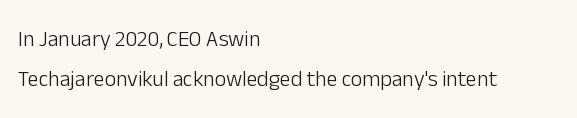
The letterforms sit shoulder to shoulder at normal distance. The face looks like a standard text weight, possibly lighter. Leftover space on each line is placed entirely after the last word. No italicization has been applied; the sample stays upright.
